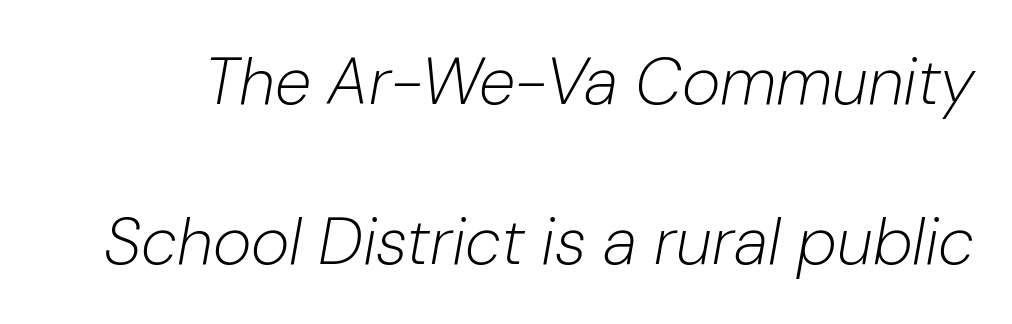
Clear beneath every line of the passage. In terms of letterspacing, this is plain default setting. Quick note: interline space is abundant. Is the type slanted? Yes — the strokes lean at a clear angle. Character widths vary here, with narrow letters taking less room than wide ones.
